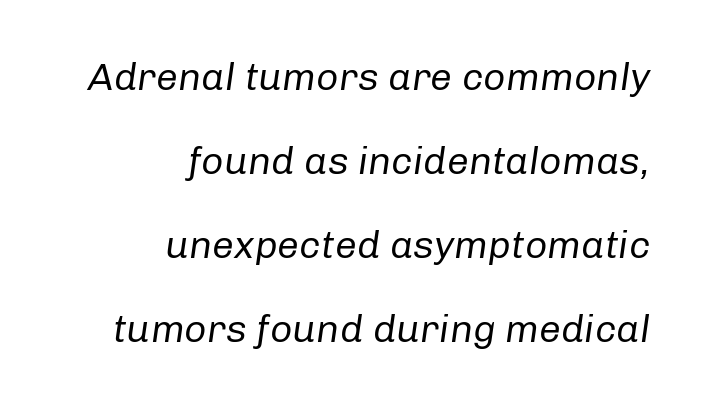
Q: Is the text bold? A: No.
Q: Is the text italic (slanted)? A: Yes, it leans right by about 8 degrees.
Q: Is the text underlined? A: No.
Q: How is the paragraph aligned? A: Right-aligned.
Q: Is the spacing between letters normal or unusually wide? A: Normal.
Q: Is the spacing between lines tight, normal or loose? A: Loose.
Q: Width (condensed, normal, or wide)? A: Normal.
Q: Stroke contrast? A: Low.
Q: x-height? A: Medium.
Q: Monospaced? A: No.
